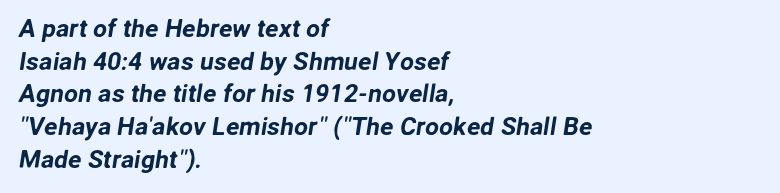
{"underline": "no", "align": "left", "line_spacing": "normal", "line_spacing_ratio": 1.31, "letter_spacing": "normal", "letter_spacing_em": 0.0, "glyph_px": 25}
